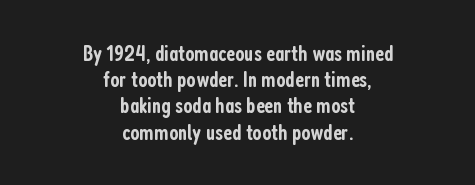
Q: Is the text bold? A: Semi-bold.
Q: Is the text italic (slanted)? A: No, it is upright.
Q: Is the text underlined? A: No.
Q: How is the paragraph aligned? A: Centered.
Q: Is the spacing between letters normal or unusually wide? A: Normal.
